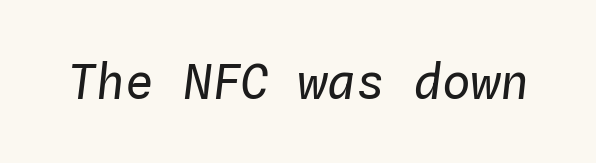
Think of a typewriter: that constant character pitch is what you see here. On a weight scale, this lands at 450 or below. The gaps between neighbouring characters are ordinary and unremarkable. No word sits above an underline. The letters are slanted; this is an italic face.
